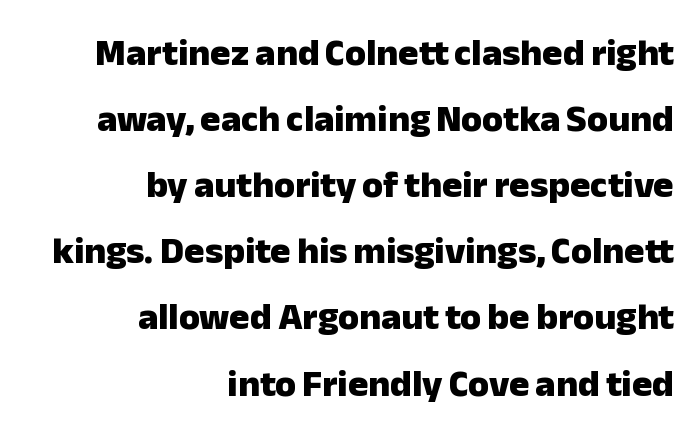
Alignment: flush right. When letters stand straight like this, we call the style roman or upright. Decoration check: the copy has no underline. Note the varied advance widths — an 'i' is clearly narrower than an 'm'. Letterform terminals end flat and unadorned throughout the passage. The glyphs have the mass of a bold cut.
